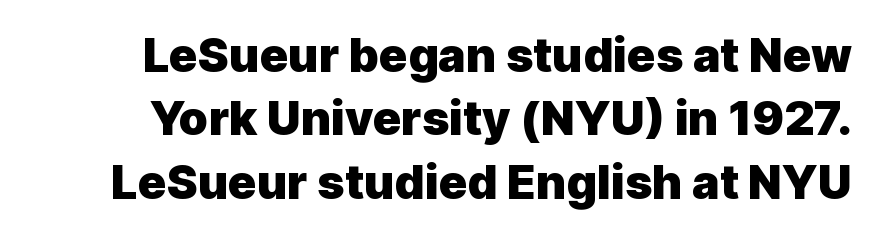
The image shows 47 px heavy sans-serif type, upright; set normal line spacing (1.35x), normal letter spacing, not underlined; a medium x-height.
